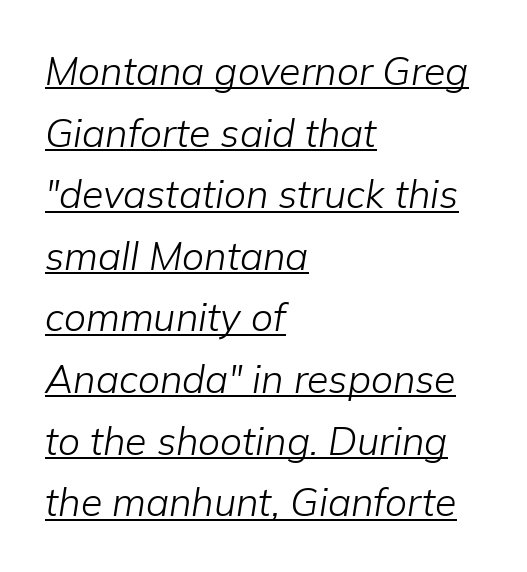
{"italic": "yes", "lean": "right", "slant_degrees": 9, "bold": "no", "weight": "light", "width": "normal", "stroke_contrast": "low", "x_height": "medium", "monospaced": "no", "underline": "yes", "align": "left", "line_spacing": "normal", "line_spacing_ratio": 1.58, "letter_spacing": "normal", "letter_spacing_em": 0.0, "glyph_px": 39}
